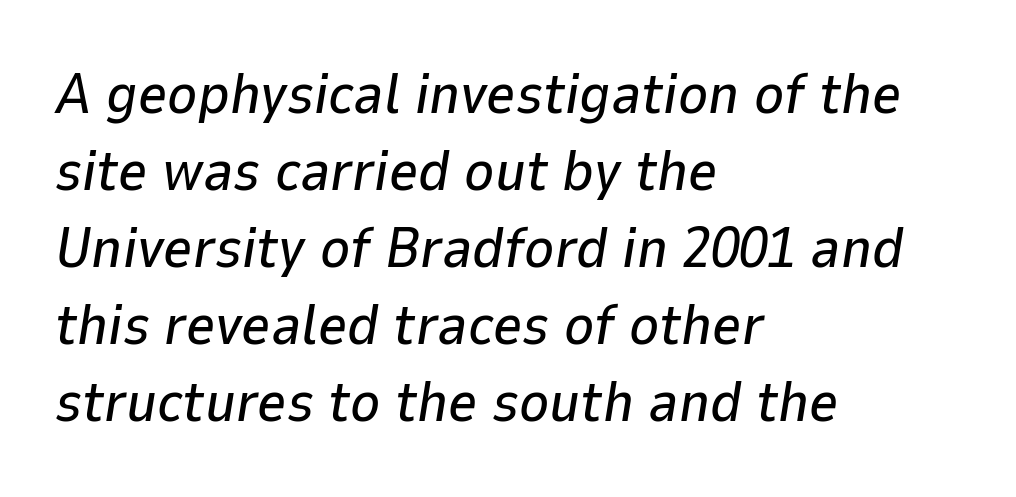
The lines in this sample share a left origin and differ only in where they stop. Character widths vary here, with narrow letters taking less room than wide ones. Regular leading. How are the letters spaced? Ordinarily, with no added tracking. The zone under the glyphs is completely vacant.
